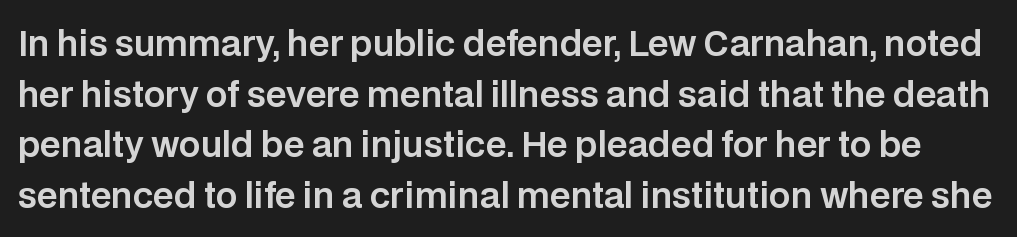
Q: Is the text italic (slanted)? A: No, it is upright.
Q: Is the typeface a serif or a sans-serif typeface? A: Sans-serif.
Q: Is the text underlined? A: No.
Q: Is the spacing between letters normal or unusually wide? A: Normal.
Q: Is the spacing between lines tight, normal or loose? A: Normal.
Q: Width (condensed, normal, or wide)? A: Normal.
Q: Stroke contrast? A: Low.
Q: x-height? A: Large.
Q: Monospaced? A: No.
